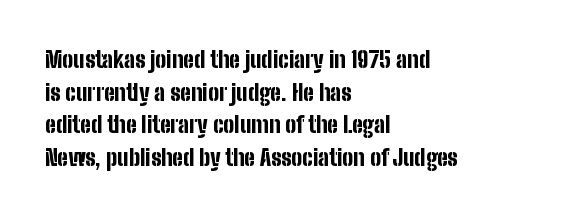
{"italic": "no", "bold": "yes", "underline": "no", "align": "left", "line_spacing": "normal", "line_spacing_ratio": 1.42, "letter_spacing": "normal", "letter_spacing_em": 0.0, "glyph_px": 23}
